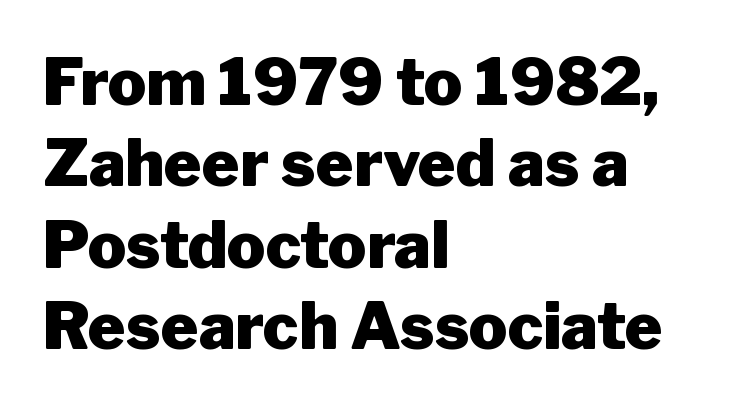
Letters rest on an invisible, unmarked baseline. Line beginnings align vertically; line endings do not. The passage shown is typed in a proportional face where columns would drift. Font category for this specimen: sans-serif.
